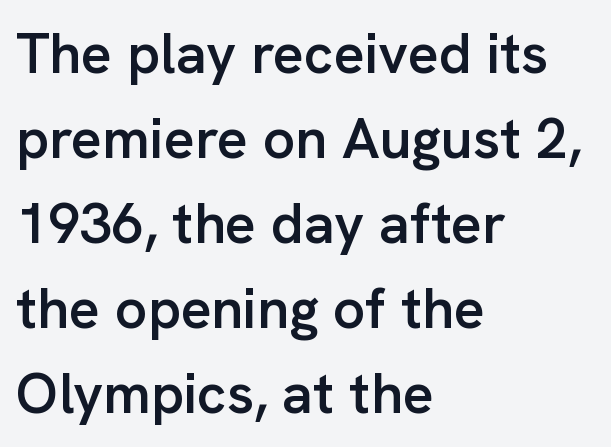
What stands out about the letter spacing? Nothing — it is the standard amount. Is this a fixed-width face? No — the glyphs have proportional, varying widths. The area under the type is left untouched. Regular leading.
